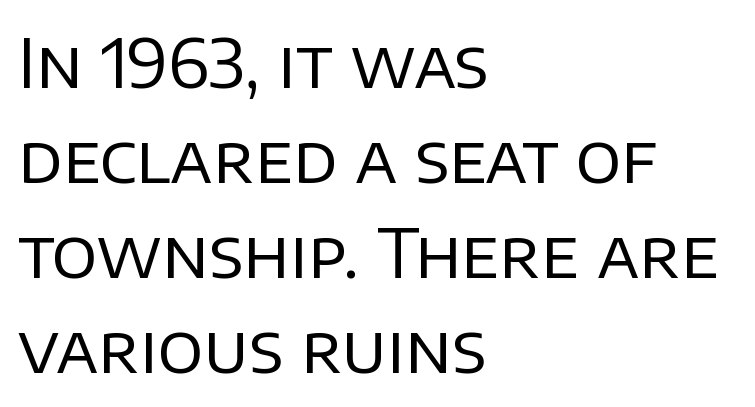
{"serif": "no", "italic": "no", "bold": "no", "weight": "regular", "width": "normal", "stroke_contrast": "low", "x_height": "large", "monospaced": "no", "underline": "no", "align": "left", "line_spacing": "normal", "line_spacing_ratio": 1.42, "letter_spacing": "normal", "letter_spacing_em": 0.0, "glyph_px": 67}
